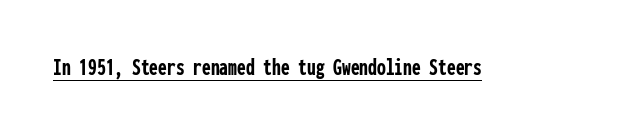
The face used here appears with an underline applied. Nope, not italic — everything's standing straight. This is heavy type, rendered in bold. Nobody touched the tracking dial on this one.
